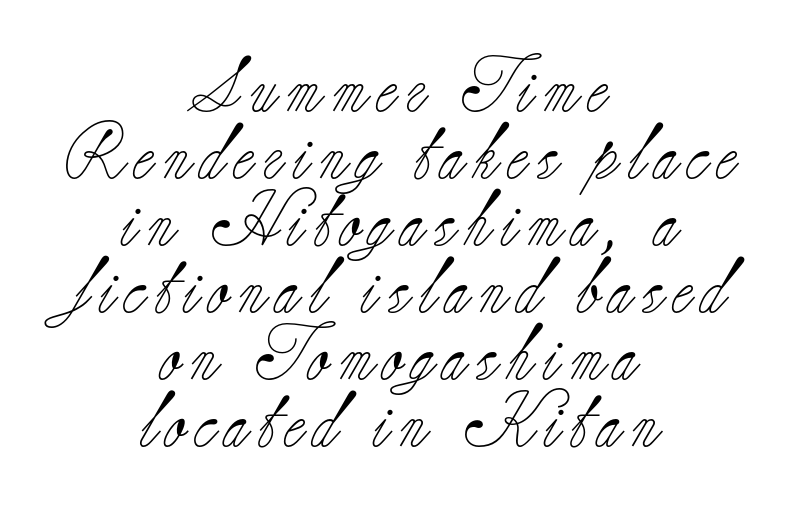
Q: Is the text bold? A: No.
Q: Is the text italic (slanted)? A: Yes.
Q: Is the typeface a serif or a sans-serif typeface? A: Serif.
Q: Is the text underlined? A: No.
Q: How is the paragraph aligned? A: Centered.
Q: Width (condensed, normal, or wide)? A: Normal.
Q: Stroke contrast? A: Low.
Q: x-height? A: Small.
Q: Monospaced? A: No.
